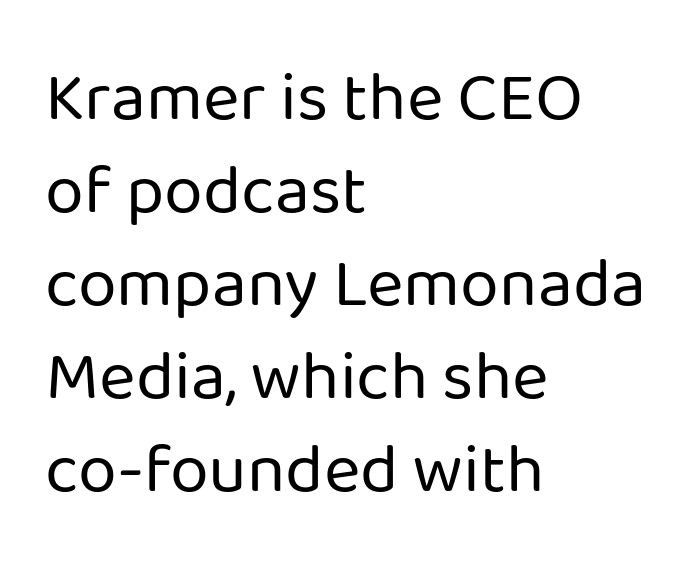
{"serif": "no", "italic": "no", "bold": "no", "weight": "regular", "width": "normal", "stroke_contrast": "low", "x_height": "medium", "monospaced": "no", "underline": "no", "align": "left", "line_spacing": "normal", "line_spacing_ratio": 1.33, "letter_spacing": "normal", "letter_spacing_em": 0.0, "glyph_px": 70}
